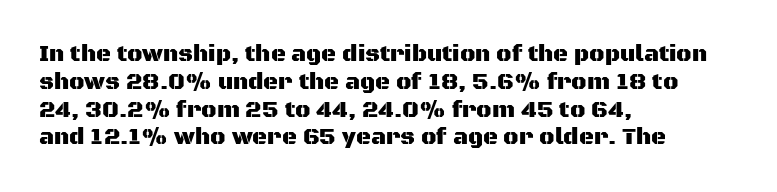
The image shows 23 px text type, upright; set left-aligned, line spacing 1.21x, normal letter spacing, not underlined.
